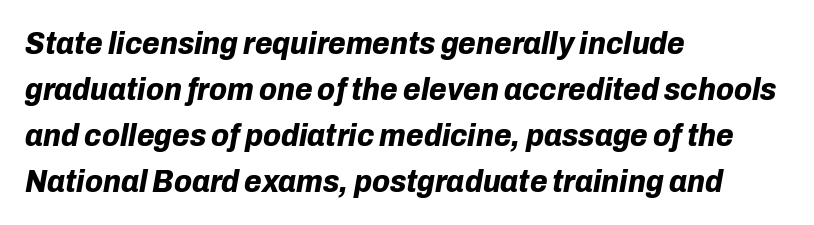
The image shows 32 px bold type, italic (leaning right); set left-aligned, normal line spacing (1.44x), normal letter spacing, not underlined; low stroke contrast and a medium x-height.
